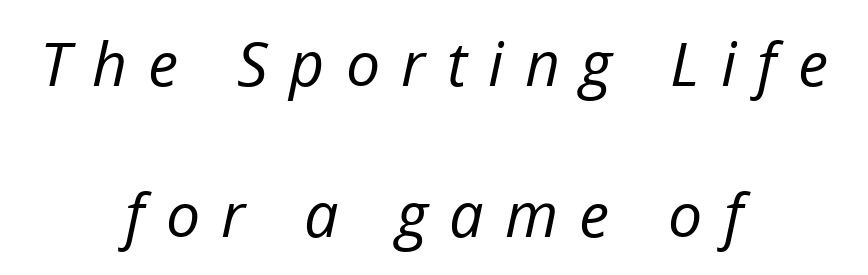
Tracking value appears strongly positive — letters spread wide. The passage is arranged like a title page — every line centered. Honestly, there is no underline to notice here at all. The face used here is proportionally spaced, like ordinary book or web type. If you measured baseline to baseline, you'd find a long distance.
